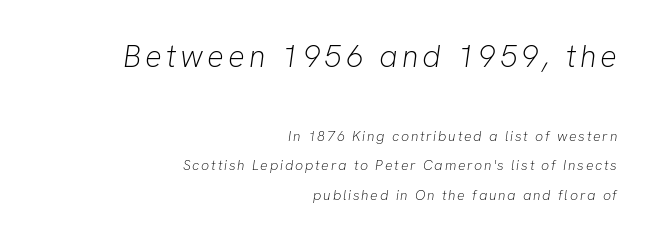
Just letters on the line, the space beneath them empty. One-word summary of the alignment: right. Stems here are at most as thick as an everyday book face. Each letter keeps its own natural width here, so spacing adapts to shape.
